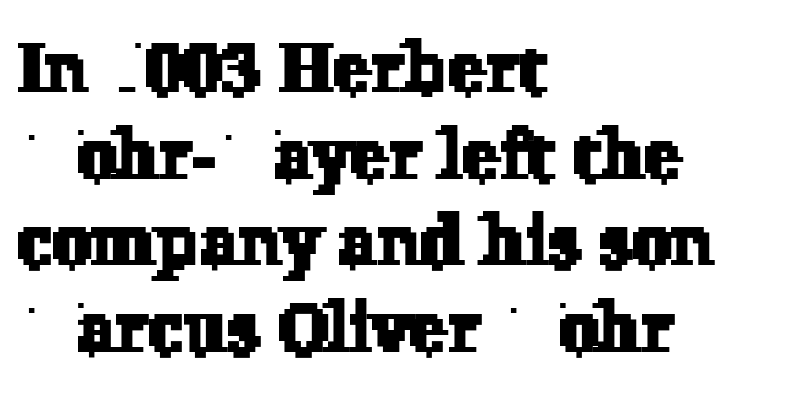
The image shows 71 px serif type; set left-aligned, line spacing 1.22x, normal letter spacing, not underlined; low stroke contrast and a medium x-height.
